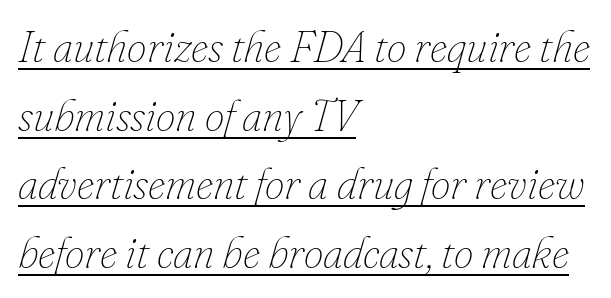
{"italic": "yes", "lean": "right", "slant_degrees": 16, "bold": "no", "weight": "thin", "width": "normal", "stroke_contrast": "low", "x_height": "small", "monospaced": "no", "underline": "yes", "align": "left", "line_spacing": "normal", "line_spacing_ratio": 1.56, "letter_spacing": "normal", "letter_spacing_em": 0.0, "glyph_px": 44}
